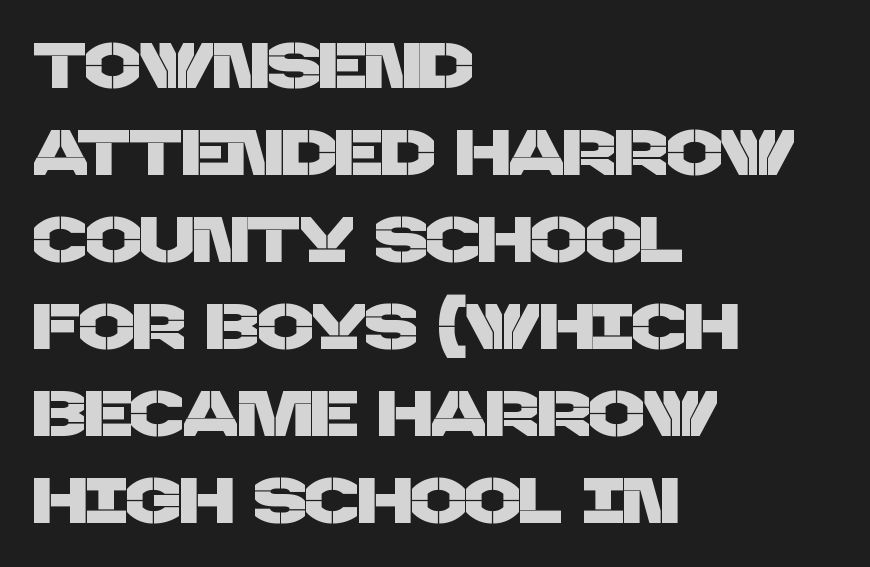
Q: Is the typeface a serif or a sans-serif typeface? A: Sans-serif.
Q: Is the text underlined? A: No.
Q: How is the paragraph aligned? A: Left-aligned.
Q: Is the spacing between letters normal or unusually wide? A: Normal.
Q: Is the spacing between lines tight, normal or loose? A: Normal.
Q: Width (condensed, normal, or wide)? A: Normal.
Q: Stroke contrast? A: Low.
Q: x-height? A: Large.
Q: Monospaced? A: No.
